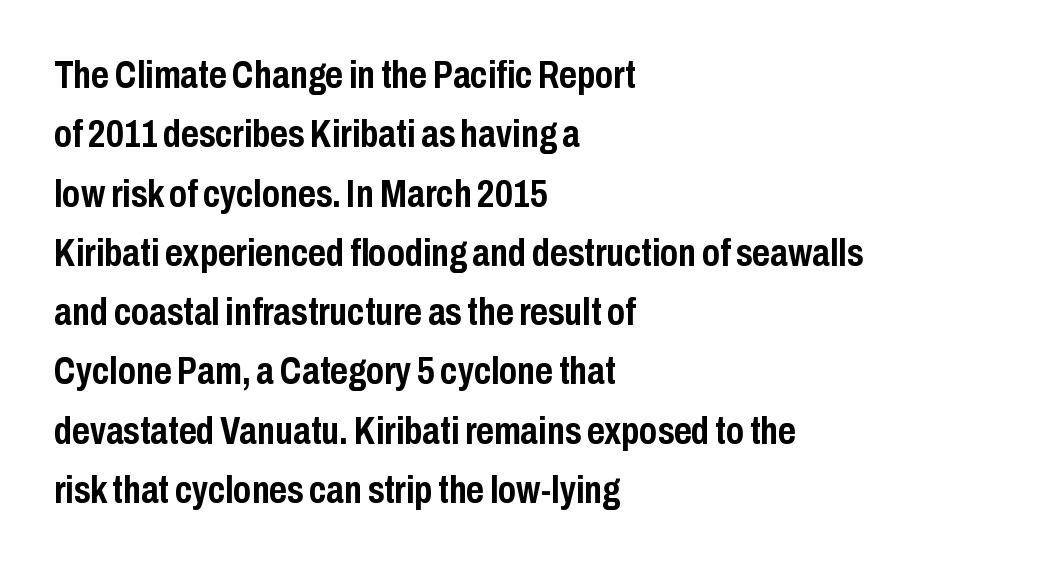
This rendering employs a face without finishing strokes, i.e., a sans-serif. These lines are rendered in a variable-pitch font. Each line starts at the same left margin while the right side varies. Any mark beneath the type? The region is blank.
